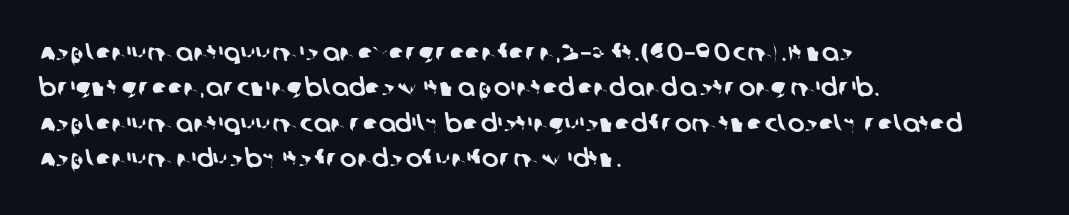
One glance says typical: line gaps are just what's usual. The rendering keeps characters at their native spacing. If you drew a ruler down the left edge, every line would touch it. Decoration check: the copy has no underline.
